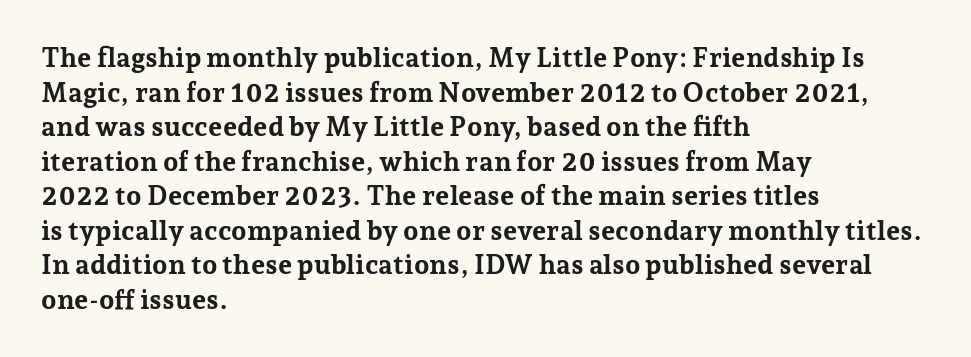
Compared with typical body copy, the letter spacing here is the same. The setting favours the left margin, as ordinary paragraphs usually do. Heft: maximum for text — a bold. Beneath every word, the page is bare. Successive baselines arrive at the customary interval. These lines were composed using upright roman letters.
